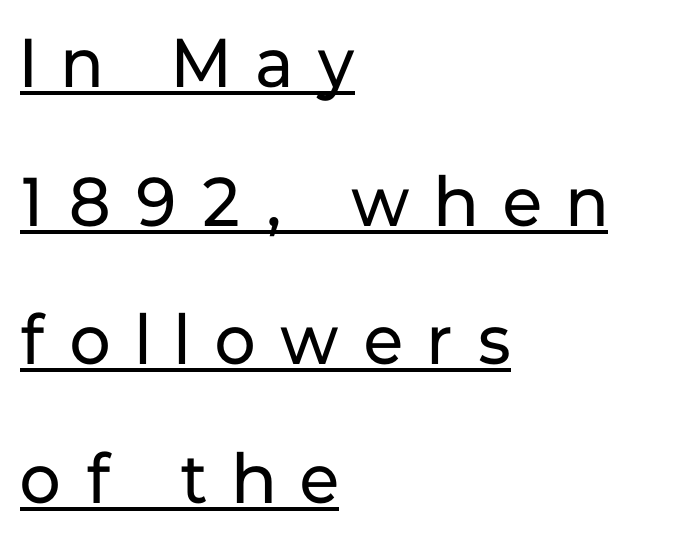
{"serif": "no", "italic": "no", "bold": "no", "weight": "regular", "width": "normal", "stroke_contrast": "low", "x_height": "medium", "monospaced": "no", "underline": "yes", "align": "left", "line_spacing": "loose", "line_spacing_ratio": 2.01, "letter_spacing": "wide", "letter_spacing_em": 0.37, "glyph_px": 69}
